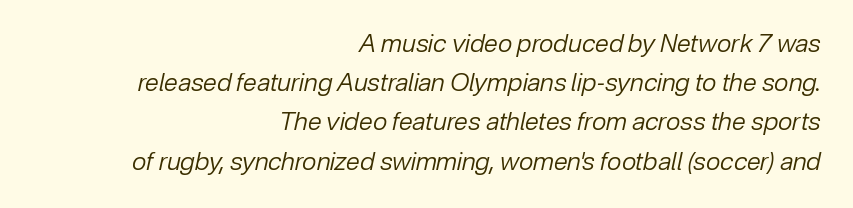
{"italic": "yes", "lean": "right", "slant_degrees": 12, "bold": "no", "underline": "no", "align": "right", "line_spacing": "normal", "line_spacing_ratio": 1.57, "letter_spacing": "normal", "letter_spacing_em": 0.0, "glyph_px": 25}
